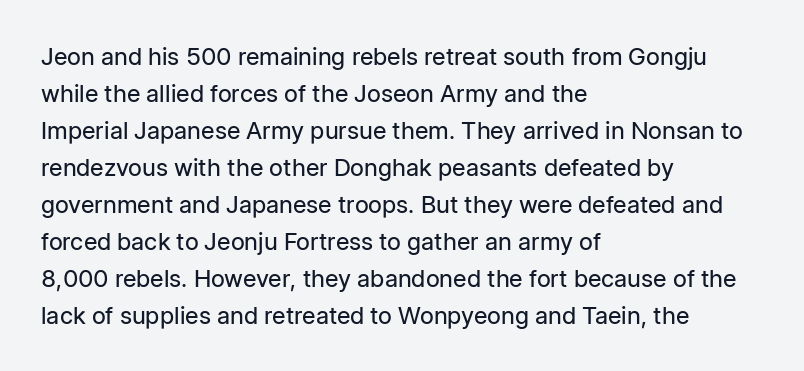
{"italic": "no", "bold": "no", "underline": "no", "align": "left", "line_spacing": "normal", "line_spacing_ratio": 1.54, "letter_spacing": "normal", "letter_spacing_em": 0.0, "glyph_px": 24}
